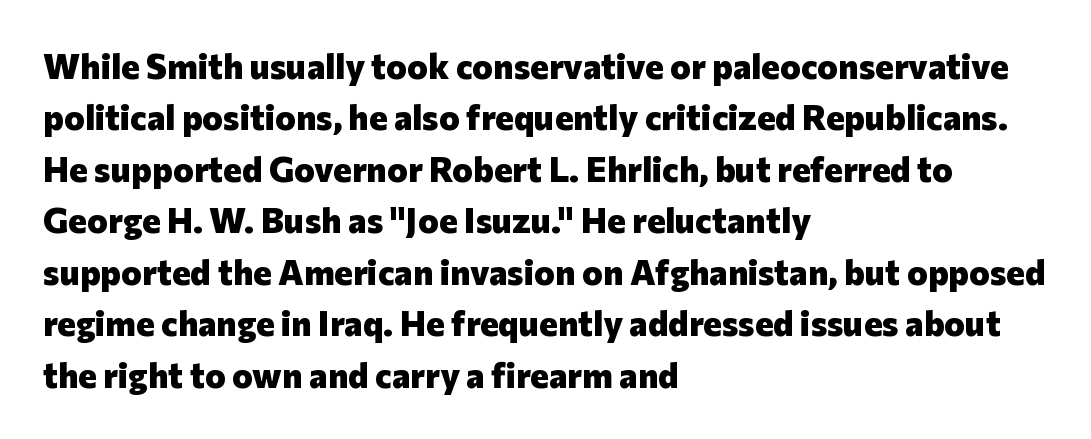
Each letter's strokes conclude bluntly, with no projecting serifs. Do the characters align in a grid? No, the font is proportional. The paragraph shown leans on its left margin. Each word holds together tightly as a unit, with standard inter-letter gaps. Unmarked baselines from the first word to the last. Quick note: not italic, upright.
